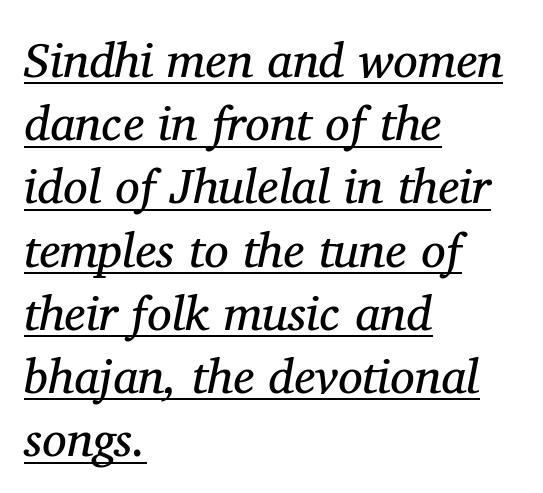
{"serif": "yes", "italic": "yes", "lean": "right", "slant_degrees": 11, "bold": "no", "weight": "regular", "width": "normal", "stroke_contrast": "medium", "x_height": "medium", "monospaced": "no", "underline": "yes", "align": "left", "line_spacing": "normal", "line_spacing_ratio": 1.29, "letter_spacing": "normal", "letter_spacing_em": 0.0, "glyph_px": 49}
